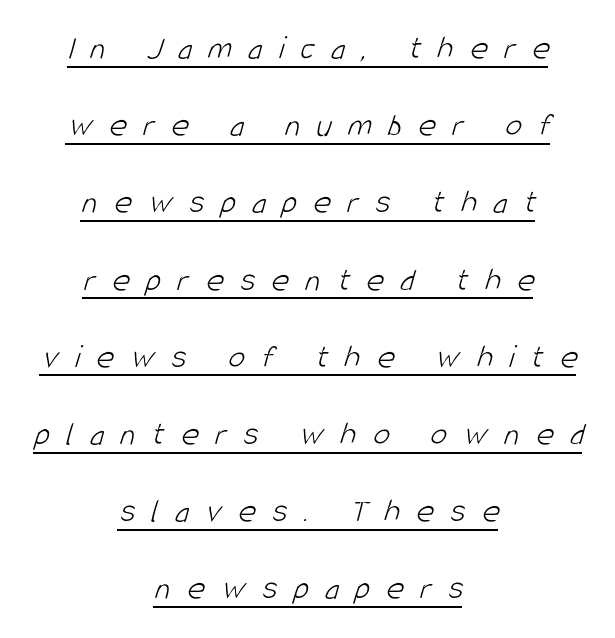
{"serif": "no", "bold": "no", "weight": "light", "width": "condensed", "stroke_contrast": "low", "x_height": "large", "monospaced": "no", "underline": "yes", "align": "center", "line_spacing": "loose", "line_spacing_ratio": 2.27, "letter_spacing": "wide", "letter_spacing_em": 0.48, "glyph_px": 34}
